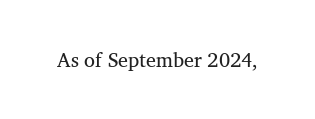
The image shows 20 px text type, upright; set normal letter spacing, not underlined.
